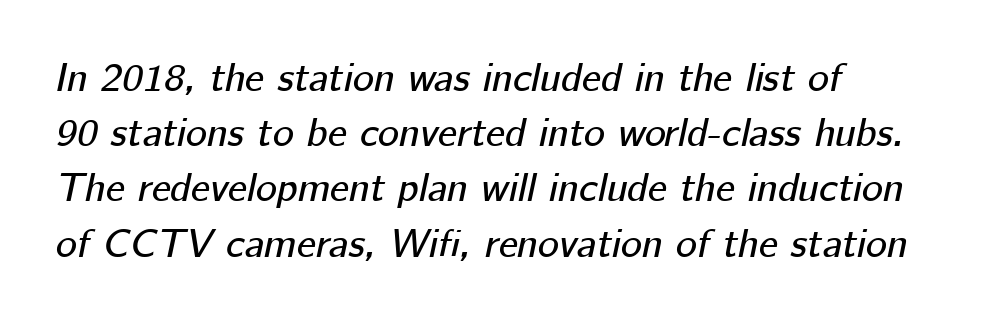
{"italic": "yes", "lean": "right", "slant_degrees": 12, "width": "normal", "stroke_contrast": "low", "x_height": "medium", "monospaced": "no", "underline": "no", "align": "left", "line_spacing": "normal", "line_spacing_ratio": 1.38, "letter_spacing": "normal", "letter_spacing_em": 0.0, "glyph_px": 40}
